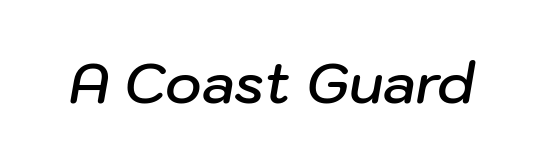
{"italic": "yes", "lean": "right", "slant_degrees": 10, "bold": "semi", "weight": "semibold", "width": "normal", "stroke_contrast": "low", "x_height": "medium", "monospaced": "no", "underline": "no", "letter_spacing": "normal", "letter_spacing_em": 0.0, "glyph_px": 55}
